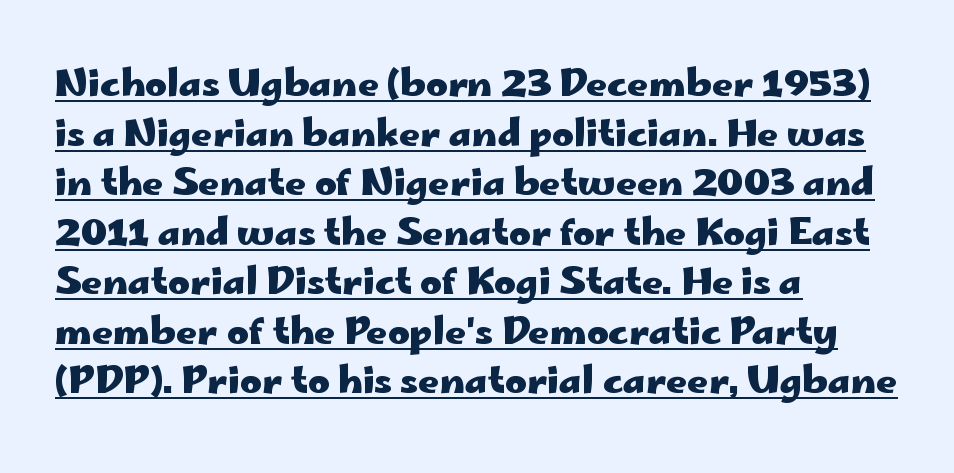
The image shows 37 px heavy, wide sans-serif type, upright; set left-aligned, normal line spacing (1.34x), normal letter spacing, underlined; low stroke contrast and a small x-height.
